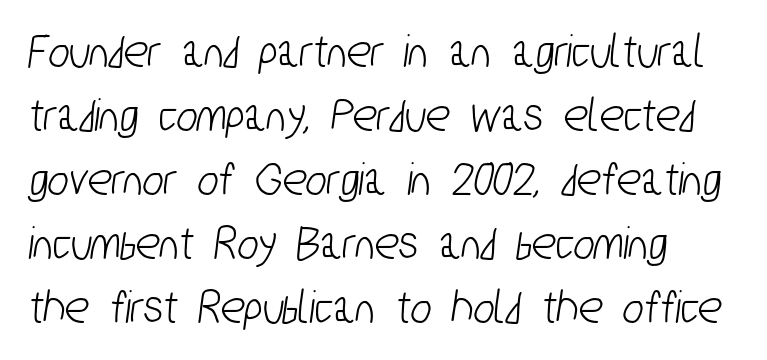
Classification — sans serif. Successive baselines arrive at the customary interval. Is this a fixed-width face? No — the glyphs have proportional, varying widths. The tracking reads as untouched default to a designer's eye. In CSS terms this would be text-align: left. The space beneath each line is pristine and unruled.
